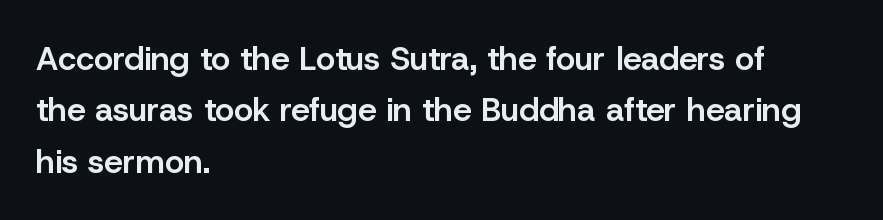
{"serif": "no", "italic": "no", "bold": "semi", "weight": "semibold", "width": "normal", "stroke_contrast": "low", "x_height": "medium", "monospaced": "no", "underline": "no", "align": "left", "line_spacing": "normal", "line_spacing_ratio": 1.56, "letter_spacing": "normal", "letter_spacing_em": 0.0, "glyph_px": 33}
